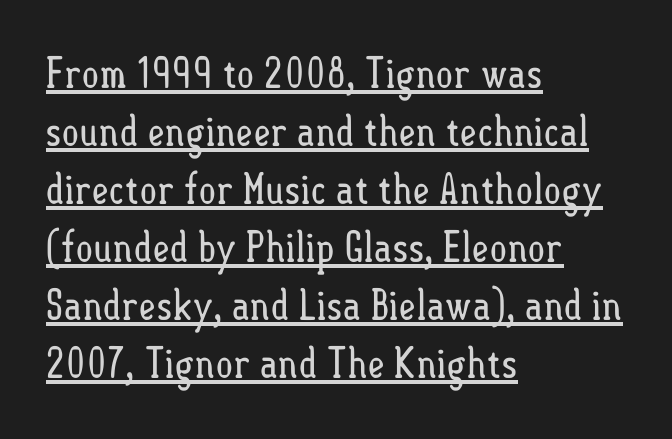
The letterforms sit at book weight or below. The rendering uses natural spacing where letterforms have individual widths. When letters stand straight like this, we call the style roman or upright. Underlining? Definitely there.
